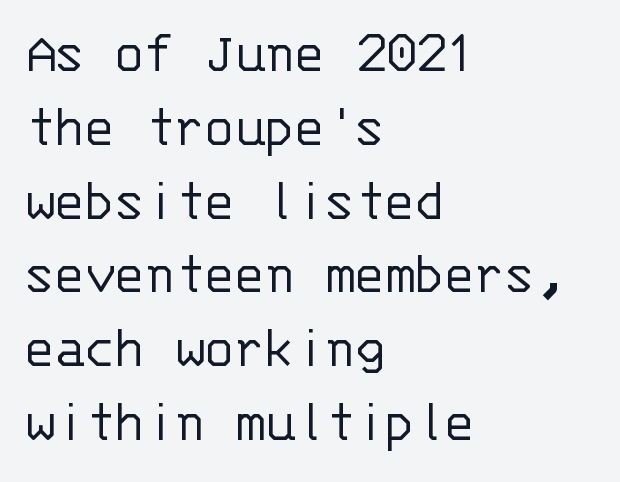
The rendering keeps characters at their native spacing. Line starts are locked; line ends wander. Think of a typewriter: that constant character pitch is what you see here. Nothing heavy about these letters — not bold at all. Glance below the letters and you will spot only blank space. The characters display no serif detailing; their extremities are plain.
